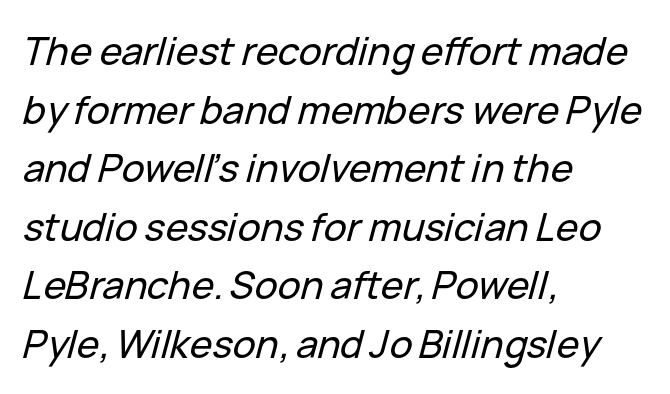
Q: Is the text italic (slanted)? A: Yes, it leans right by about 15 degrees.
Q: Is the text underlined? A: No.
Q: How is the paragraph aligned? A: Left-aligned.
Q: Is the spacing between letters normal or unusually wide? A: Normal.
Q: Is the spacing between lines tight, normal or loose? A: Normal.
Q: Width (condensed, normal, or wide)? A: Normal.
Q: Stroke contrast? A: Low.
Q: x-height? A: Medium.
Q: Monospaced? A: No.
